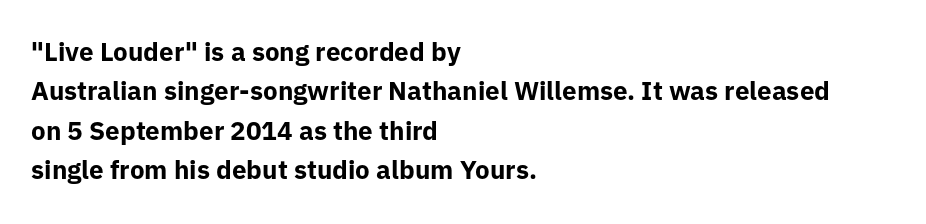
The image shows 26 px bold type, upright; set left-aligned, normal line spacing (1.51x), normal letter spacing, not underlined.
